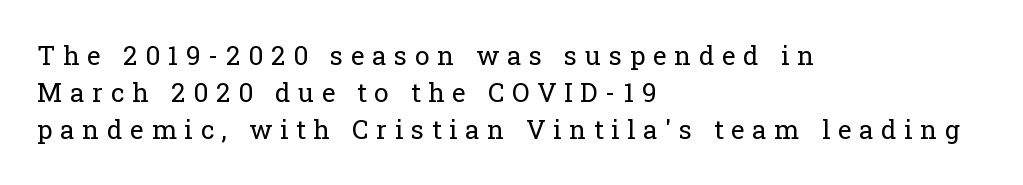
A bare baseline throughout the passage. Leading matches the norm, producing a regular column. The passage is arranged the way most books set body copy — flush left. Italic? Not at all — the glyphs are vertical. Nothing heavy about these letters — not bold at all.
